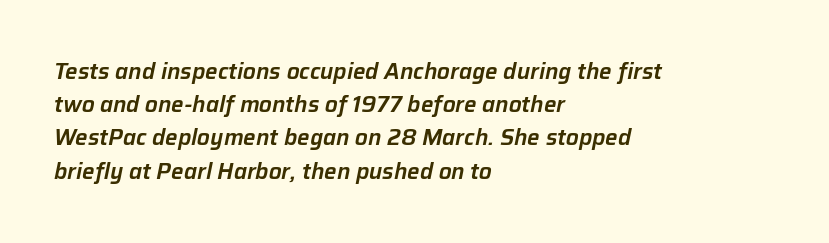
The image shows 22 px text type, italic (leaning right); set left-aligned, normal line spacing (1.51x), normal letter spacing, not underlined.
